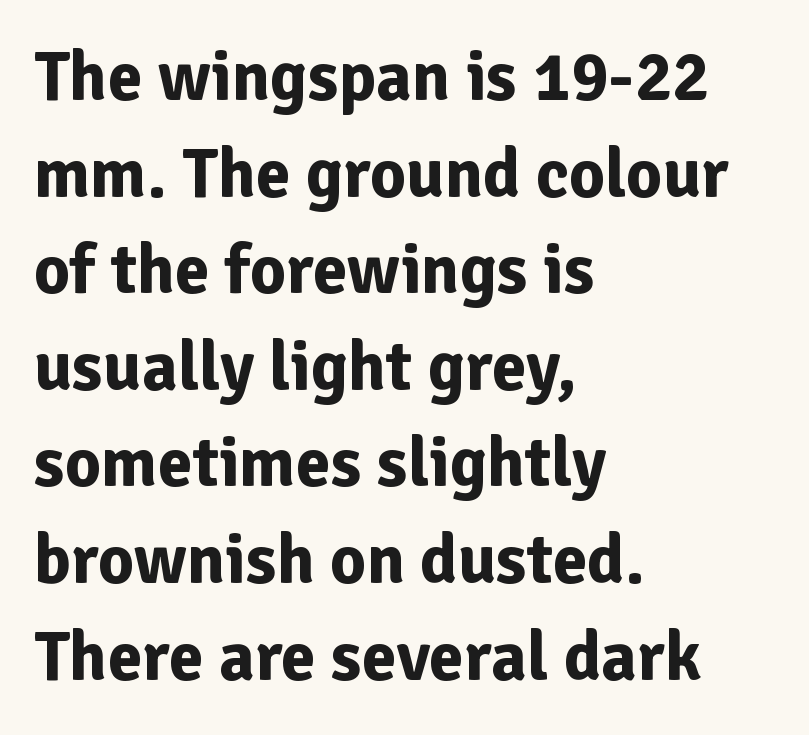
Q: Is the text bold? A: Yes.
Q: Is the text italic (slanted)? A: No, it is upright.
Q: Is the typeface a serif or a sans-serif typeface? A: Sans-serif.
Q: Is the text underlined? A: No.
Q: How is the paragraph aligned? A: Left-aligned.
Q: Is the spacing between letters normal or unusually wide? A: Normal.
Q: Is the spacing between lines tight, normal or loose? A: Normal.
Q: Width (condensed, normal, or wide)? A: Normal.
Q: Stroke contrast? A: Low.
Q: x-height? A: Medium.
Q: Monospaced? A: No.
